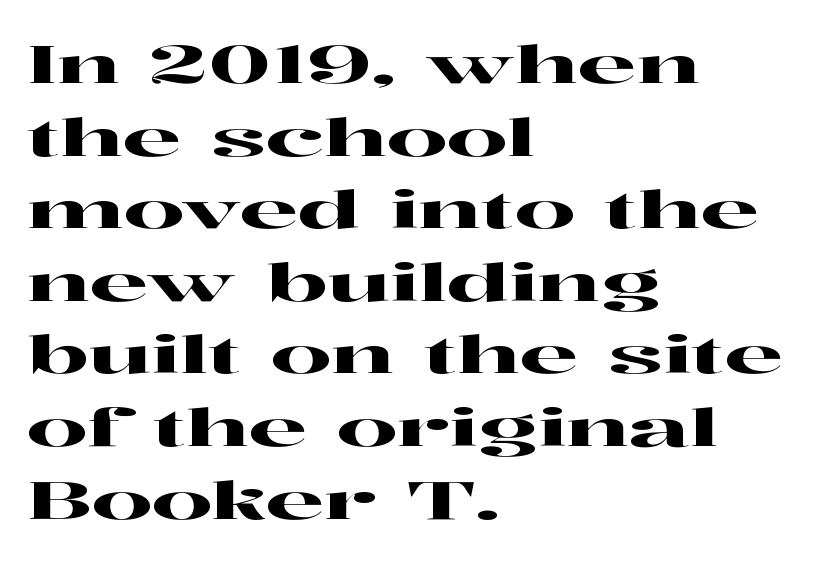
The image shows 53 px wide serif type, upright; set left-aligned, normal line spacing (1.37x), normal letter spacing, not underlined; high stroke contrast and a medium x-height.
